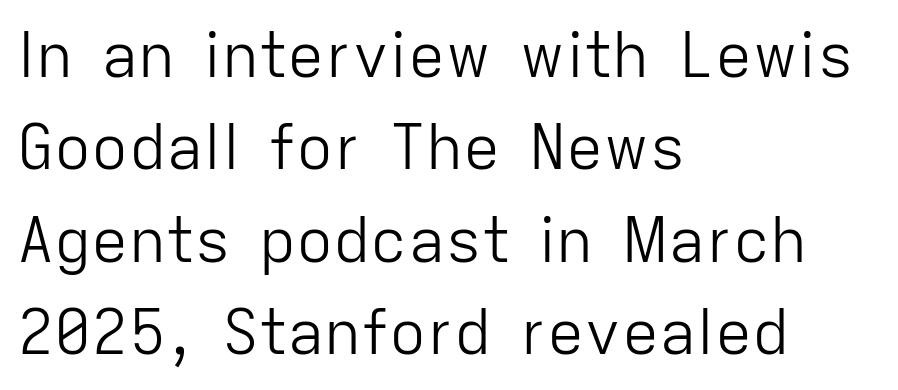
The strokes carry an ordinary text weight at most. Casual observation: everything's shoved over to the left. Varying glyph widths throughout — classic text-font behaviour. Nobody drew a line under any word here. Unlike italic type, these characters show no tilt at all. Font category for this specimen: sans-serif.
